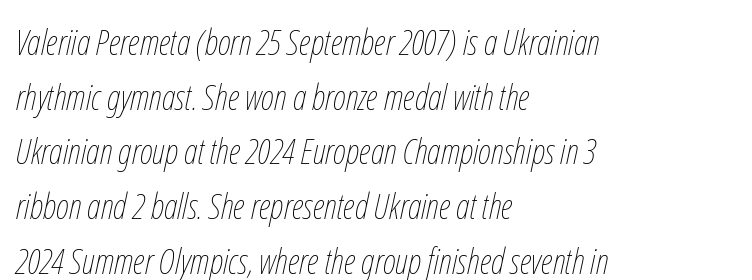
Each word holds together tightly as a unit, with standard inter-letter gaps. No word sits above an underline. Where is the straight margin? On the left. The strokes carry an ordinary text weight at most. Character widths vary here, with narrow letters taking less room than wide ones.
